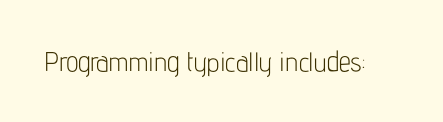
{"italic": "no", "bold": "no", "underline": "no", "letter_spacing": "normal", "letter_spacing_em": 0.0, "glyph_px": 27}
